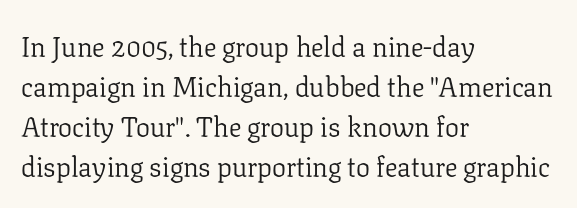
The image shows 28 px light serif type, upright; set left-aligned, normal line spacing (1.43x), normal letter spacing, not underlined; low stroke contrast and a medium x-height.
